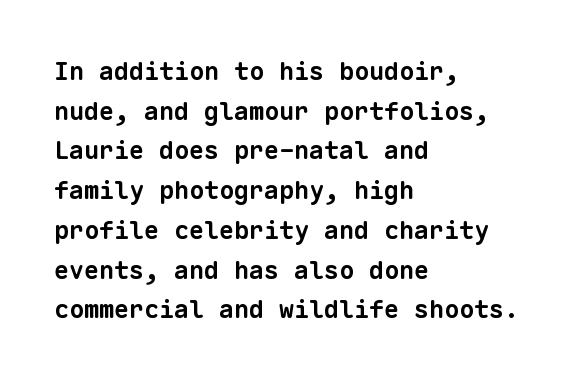
Plain, unruled lines of type. Reading down the column, the eye jumps a familiar distance to each next line. These lines keep a tight, regular rhythm from letter to letter. Weight check: bold — yes, fully.
